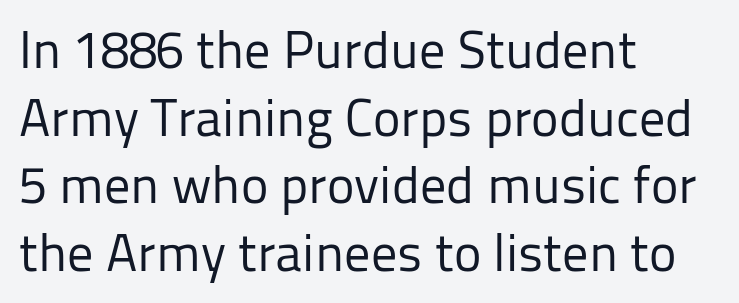
Q: Is the text bold? A: No.
Q: Is the text italic (slanted)? A: No, it is upright.
Q: Is the typeface a serif or a sans-serif typeface? A: Sans-serif.
Q: Is the text underlined? A: No.
Q: How is the paragraph aligned? A: Left-aligned.
Q: Is the spacing between letters normal or unusually wide? A: Normal.
Q: Is the spacing between lines tight, normal or loose? A: Normal.
Q: Width (condensed, normal, or wide)? A: Normal.
Q: Stroke contrast? A: Low.
Q: x-height? A: Medium.
Q: Monospaced? A: No.
